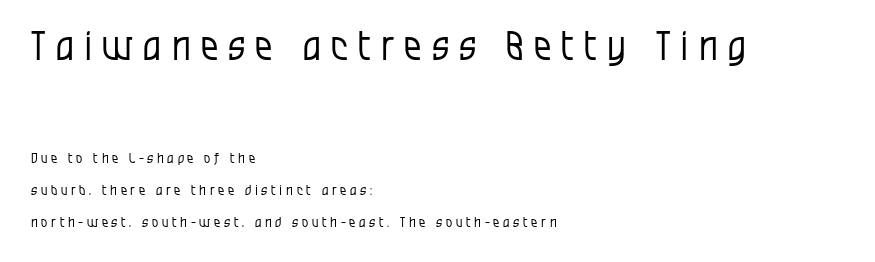
The image shows 39 px regular-weight, condensed sans-serif type, upright; set left-aligned, loose line spacing (2.3x), unusually wide letter spacing (+0.26 em), not underlined; the first (top) block is 2.79x larger; low stroke contrast and a large x-height.
